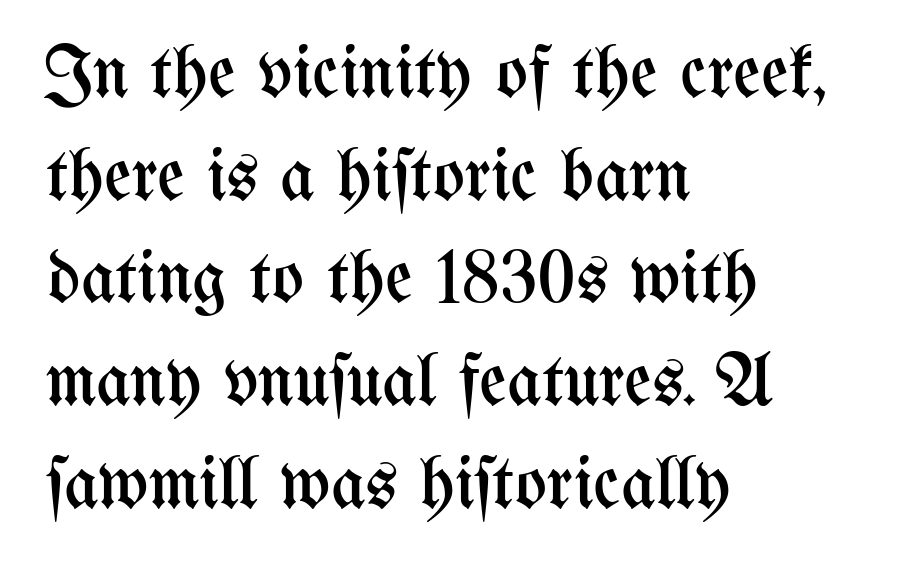
Q: Is the text bold? A: No.
Q: Is the text italic (slanted)? A: No, it is upright.
Q: Is the text underlined? A: No.
Q: How is the paragraph aligned? A: Left-aligned.
Q: Is the spacing between letters normal or unusually wide? A: Normal.
Q: Is the spacing between lines tight, normal or loose? A: Normal.
Q: Width (condensed, normal, or wide)? A: Condensed.
Q: Stroke contrast? A: Medium.
Q: x-height? A: Medium.
Q: Monospaced? A: No.
